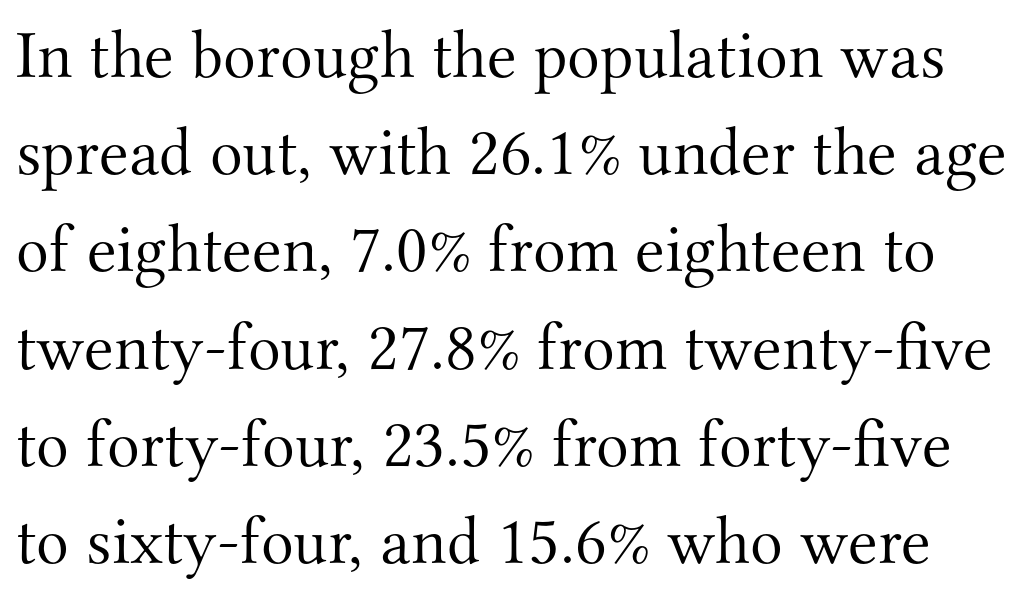
Q: Is the text bold? A: No.
Q: Is the text italic (slanted)? A: No, it is upright.
Q: Is the typeface a serif or a sans-serif typeface? A: Serif.
Q: Is the text underlined? A: No.
Q: Is the spacing between letters normal or unusually wide? A: Normal.
Q: Is the spacing between lines tight, normal or loose? A: Normal.
Q: Width (condensed, normal, or wide)? A: Normal.
Q: Stroke contrast? A: Medium.
Q: x-height? A: Small.
Q: Monospaced? A: No.
